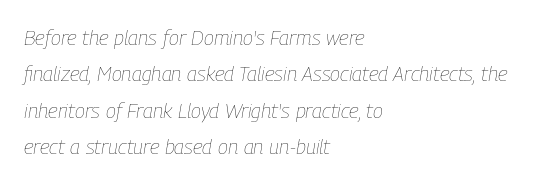
The image shows 21 px text type, italic (leaning right); set left-aligned, line spacing 1.73x, normal letter spacing, not underlined.
